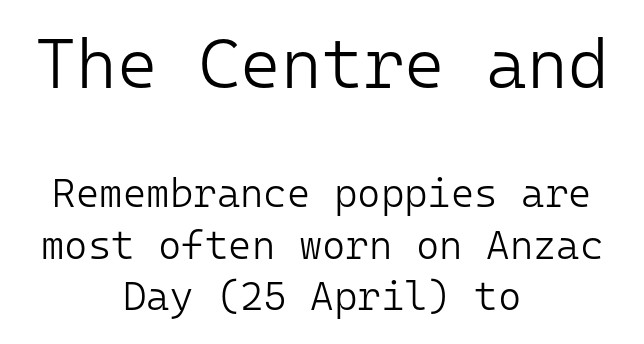
The rag falls on both sides of this text block equally. Monospaced: the letters line up in strict vertical columns. Normally led — the rows are evenly, conventionally spaced. No italicization has been applied; the sample stays upright.
